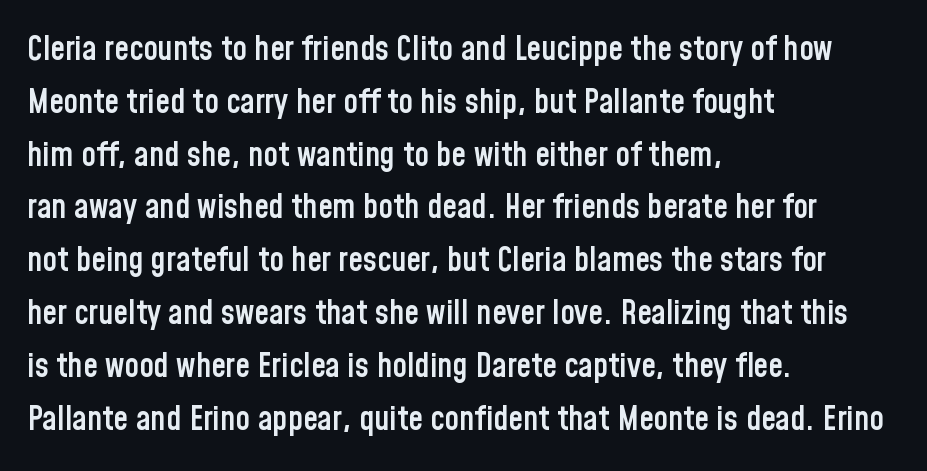
{"serif": "no", "italic": "no", "bold": "semi", "weight": "semibold", "width": "condensed", "stroke_contrast": "low", "x_height": "medium", "monospaced": "no", "underline": "no", "align": "left", "line_spacing": "normal", "line_spacing_ratio": 1.6, "letter_spacing": "normal", "letter_spacing_em": 0.0, "glyph_px": 33}
